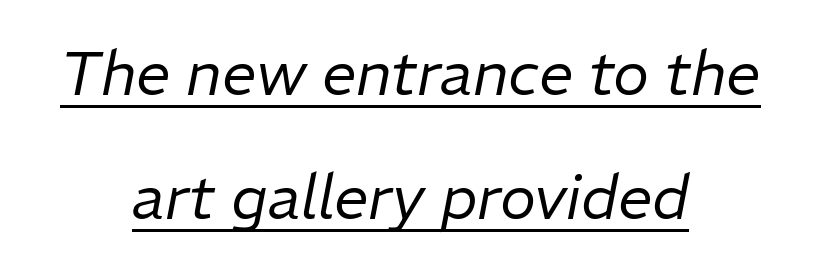
{"italic": "yes", "lean": "right", "slant_degrees": 11, "bold": "no", "weight": "regular", "width": "normal", "stroke_contrast": "low", "x_height": "medium", "monospaced": "no", "underline": "yes", "align": "center", "line_spacing": "loose", "line_spacing_ratio": 2.03, "letter_spacing": "normal", "letter_spacing_em": 0.0, "glyph_px": 61}
